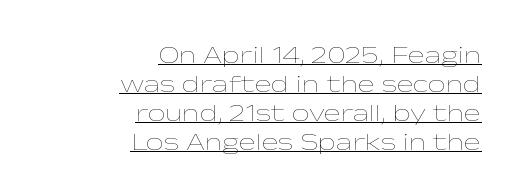
{"italic": "no", "bold": "no", "underline": "yes", "align": "right", "line_spacing_ratio": 1.16, "letter_spacing": "normal", "letter_spacing_em": 0.0, "glyph_px": 25}
